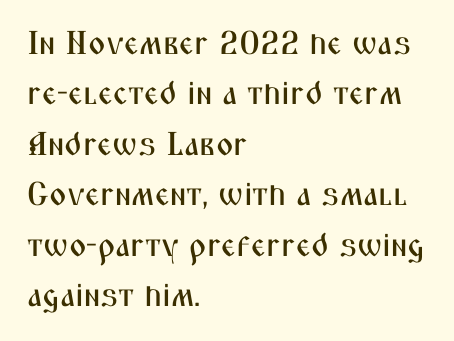
Q: Is the text italic (slanted)? A: No, it is upright.
Q: Is the typeface a serif or a sans-serif typeface? A: Sans-serif.
Q: Is the text underlined? A: No.
Q: How is the paragraph aligned? A: Left-aligned.
Q: Is the spacing between letters normal or unusually wide? A: Normal.
Q: Is the spacing between lines tight, normal or loose? A: Normal.
Q: Width (condensed, normal, or wide)? A: Condensed.
Q: Stroke contrast? A: Medium.
Q: x-height? A: Medium.
Q: Monospaced? A: No.
